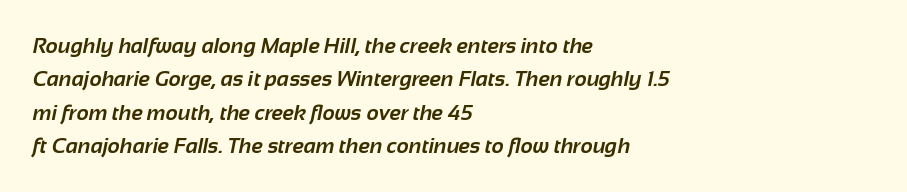
In terms of leading, this rendering sits right in the middle. Check the space under the baseline: it is left empty. What stands out about the letter spacing? Nothing — it is the standard amount. Alignment: flush left. Its strokes are broad and dark, the hallmark of bold type.
